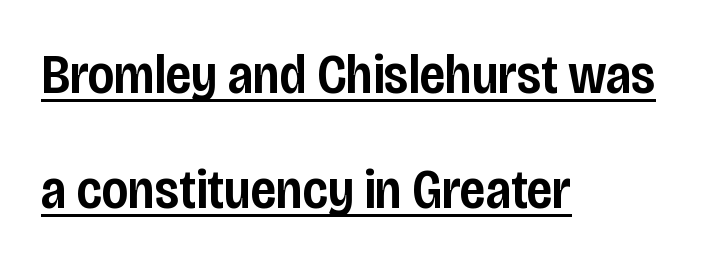
{"serif": "no", "italic": "no", "bold": "semi", "weight": "semibold", "width": "condensed", "stroke_contrast": "low", "x_height": "large", "monospaced": "no", "underline": "yes", "align": "left", "line_spacing": "loose", "line_spacing_ratio": 2.09, "letter_spacing": "normal", "letter_spacing_em": 0.0, "glyph_px": 55}
